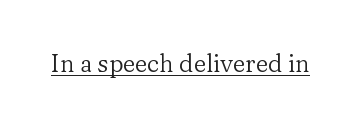
Q: Is the text bold? A: No.
Q: Is the text italic (slanted)? A: No, it is upright.
Q: Is the text underlined? A: Yes.
Q: Is the spacing between letters normal or unusually wide? A: Normal.
